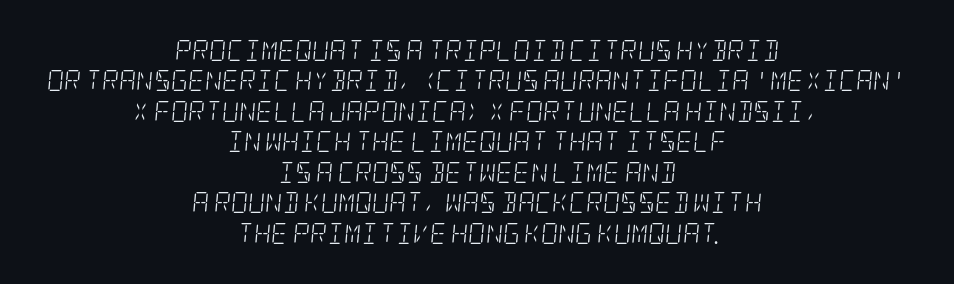
Q: Is the text bold? A: No.
Q: Is the text italic (slanted)? A: Yes, it leans right by about 5 degrees.
Q: Is the text underlined? A: No.
Q: How is the paragraph aligned? A: Centered.
Q: Is the spacing between letters normal or unusually wide? A: Normal.
Q: Is the spacing between lines tight, normal or loose? A: Normal.
